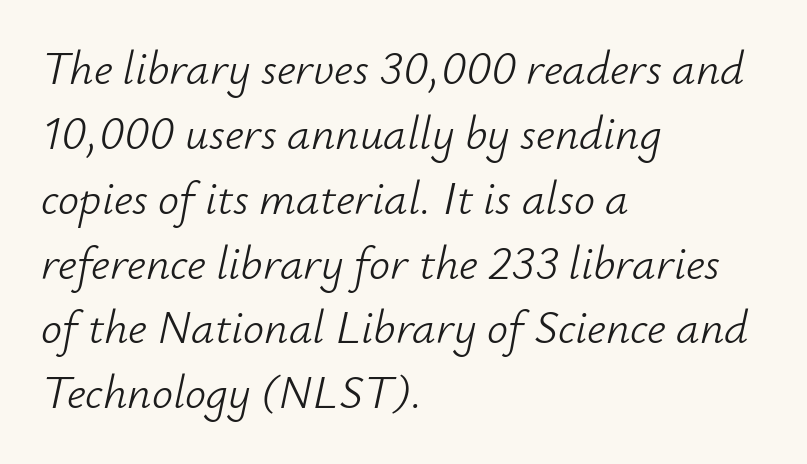
Descender tails drop into unmarked territory. Think of a printed novel: that variable character pitch is what you see here. The face looks like a standard text weight, possibly lighter. Every row of glyphs begins at an identical x-position on the left.
